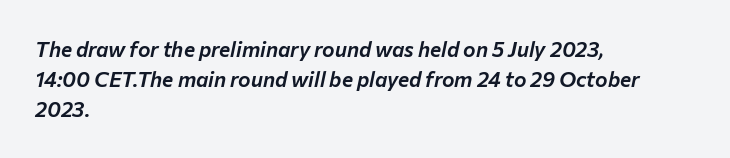
Compared with a centered layout, this one pins lines to the left instead. This block has exactly the height ordinary leading produces. Emphasis-style slanted type is in use. Type without underlining. Each word holds together tightly as a unit, with standard inter-letter gaps.
